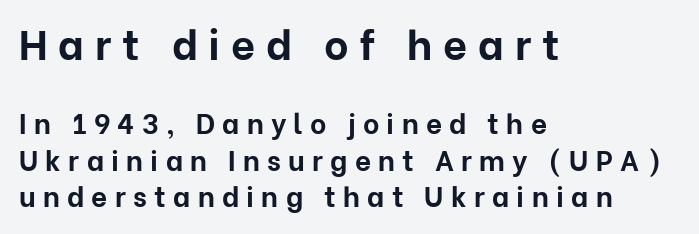
In terms of letterspacing, this is a distinctly airy, spread setting. In this sample the first text group is rendered at the bigger scale. A normal amount of white space separates one row of letters from the next. Type without underlining. This sample uses a sans-serif face. A classic flush-left, rag-right setting is used for this passage.
